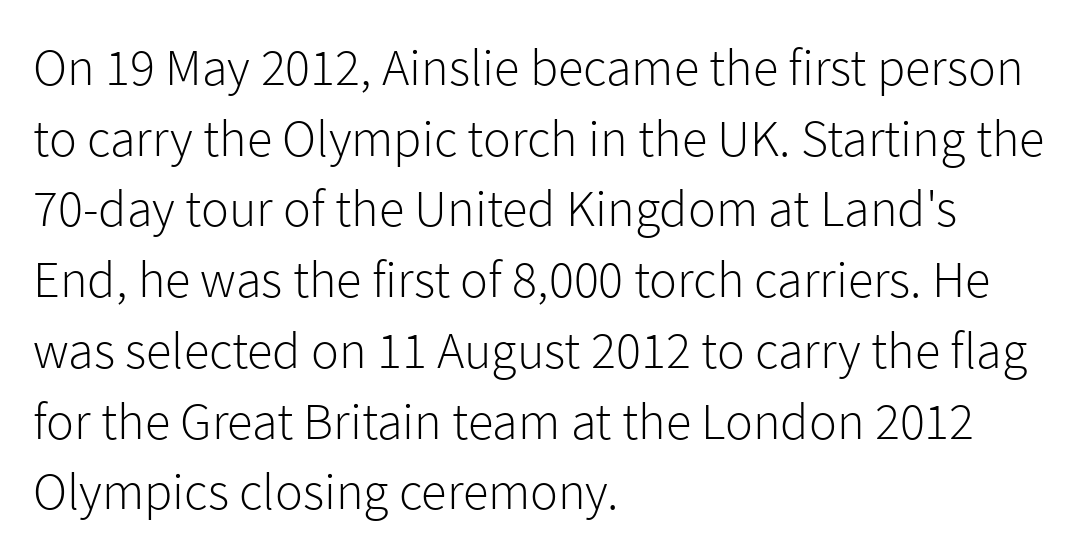
{"serif": "no", "italic": "no", "bold": "no", "weight": "light", "width": "normal", "stroke_contrast": "low", "x_height": "medium", "monospaced": "no", "underline": "no", "align": "left", "line_spacing": "normal", "line_spacing_ratio": 1.36, "letter_spacing": "normal", "letter_spacing_em": 0.0, "glyph_px": 52}
